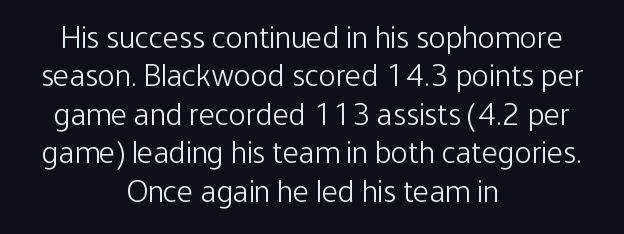
The image shows 32 px light, condensed sans-serif type, upright; set centered, line spacing 1.2x, normal letter spacing, not underlined; low stroke contrast and a medium x-height.
